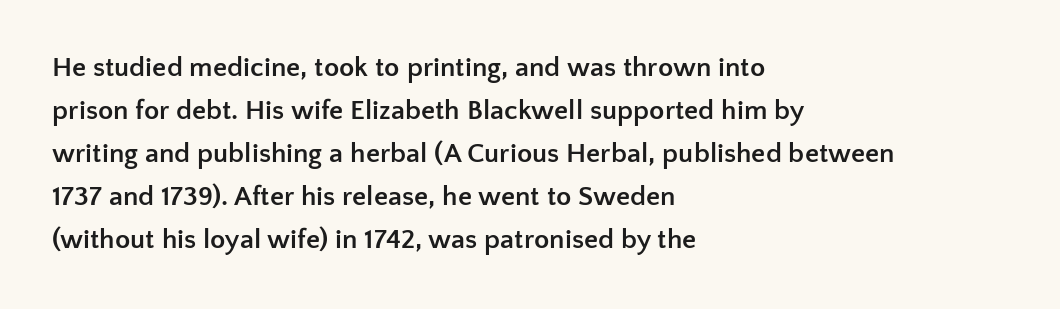
Q: Is the text bold? A: Yes.
Q: Is the text italic (slanted)? A: No, it is upright.
Q: Is the typeface a serif or a sans-serif typeface? A: Sans-serif.
Q: Is the text underlined? A: No.
Q: How is the paragraph aligned? A: Left-aligned.
Q: Is the spacing between letters normal or unusually wide? A: Normal.
Q: Is the spacing between lines tight, normal or loose? A: Normal.
Q: Width (condensed, normal, or wide)? A: Normal.
Q: Stroke contrast? A: Low.
Q: x-height? A: Medium.
Q: Monospaced? A: No.
